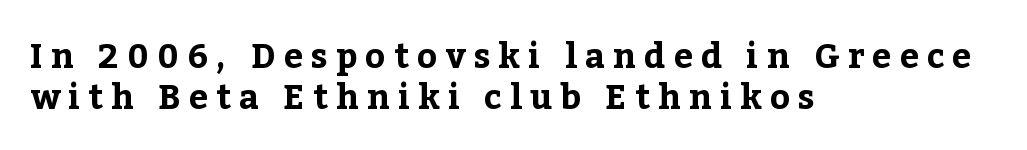
Q: Is the text bold? A: Yes.
Q: Is the text italic (slanted)? A: No, it is upright.
Q: Is the typeface a serif or a sans-serif typeface? A: Serif.
Q: Is the text underlined? A: No.
Q: How is the paragraph aligned? A: Left-aligned.
Q: Is the spacing between letters normal or unusually wide? A: Unusually wide.
Q: Width (condensed, normal, or wide)? A: Normal.
Q: Stroke contrast? A: Low.
Q: x-height? A: Medium.
Q: Monospaced? A: No.
